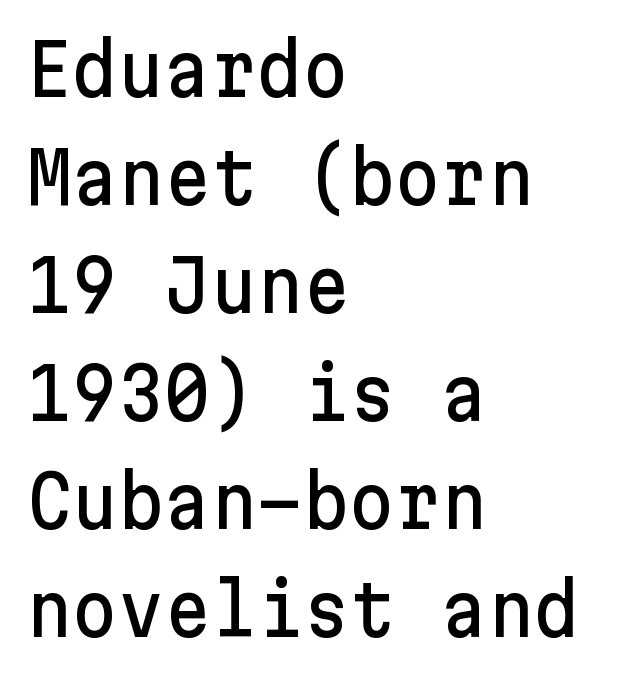
Q: Is the text italic (slanted)? A: No, it is upright.
Q: Is the typeface a serif or a sans-serif typeface? A: Sans-serif.
Q: Is the text underlined? A: No.
Q: How is the paragraph aligned? A: Left-aligned.
Q: Is the spacing between letters normal or unusually wide? A: Normal.
Q: Is the spacing between lines tight, normal or loose? A: Normal.
Q: Width (condensed, normal, or wide)? A: Normal.
Q: Stroke contrast? A: Low.
Q: x-height? A: Medium.
